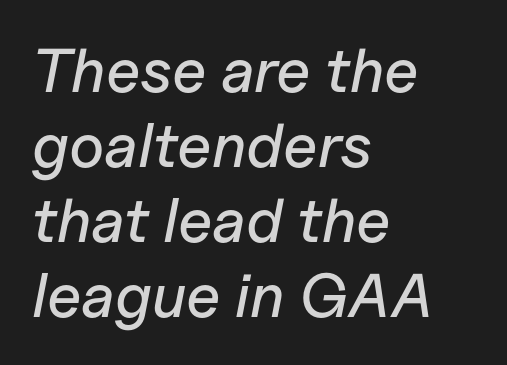
{"italic": "yes", "lean": "right", "slant_degrees": 11, "width": "normal", "stroke_contrast": "low", "x_height": "medium", "monospaced": "no", "underline": "no", "align": "left", "line_spacing_ratio": 1.21, "letter_spacing": "normal", "letter_spacing_em": 0.0, "glyph_px": 62}
